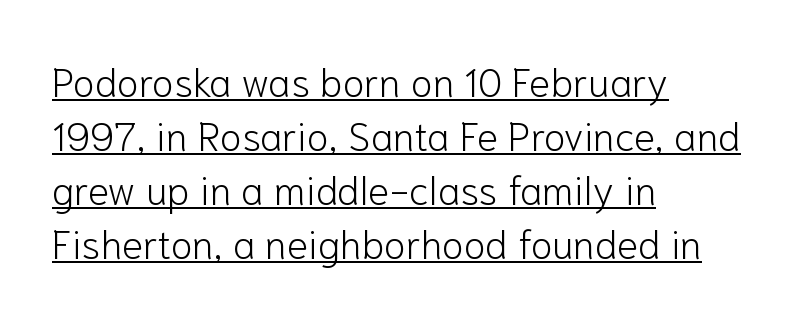
{"serif": "no", "italic": "no", "bold": "no", "weight": "light", "width": "normal", "stroke_contrast": "low", "x_height": "medium", "monospaced": "no", "underline": "yes", "align": "left", "line_spacing": "normal", "line_spacing_ratio": 1.35, "letter_spacing": "normal", "letter_spacing_em": 0.0, "glyph_px": 40}
